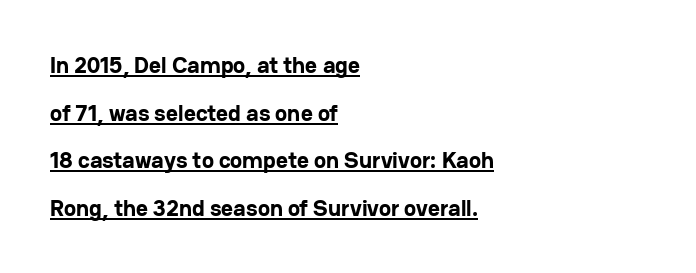
{"italic": "no", "bold": "yes", "underline": "yes", "align": "left", "line_spacing": "loose", "line_spacing_ratio": 2.07, "letter_spacing": "normal", "letter_spacing_em": 0.0, "glyph_px": 23}
